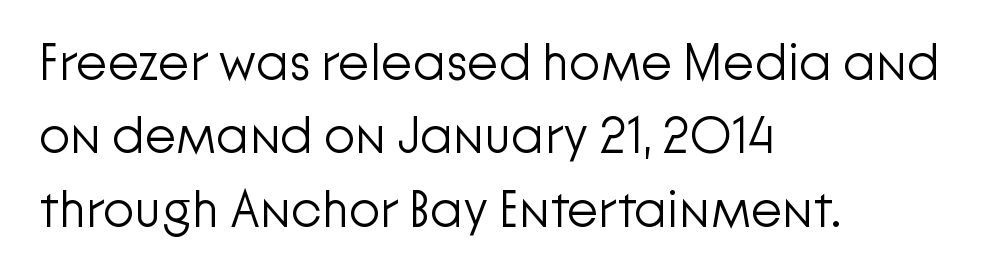
{"serif": "no", "italic": "no", "bold": "no", "weight": "light", "width": "normal", "stroke_contrast": "low", "x_height": "medium", "monospaced": "no", "underline": "no", "align": "left", "line_spacing": "normal", "line_spacing_ratio": 1.44, "letter_spacing": "normal", "letter_spacing_em": 0.0, "glyph_px": 51}
